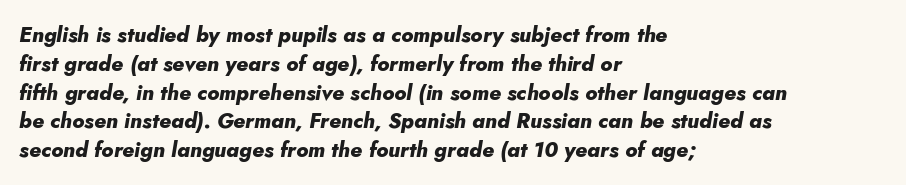
Normally led — the rows are evenly, conventionally spaced. Designer's note — italics engaged. Plenty of ink on the page — the face is bold. A typesetter would call this zero additional tracking. Alignment: flush left.
